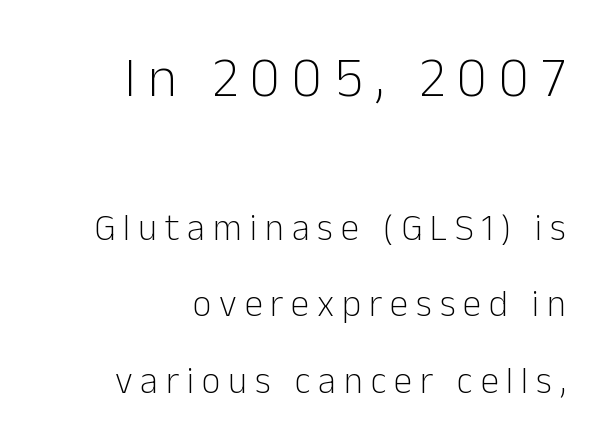
The image shows 56 px light sans-serif type, upright; set right-aligned, loose line spacing (2.07x), unusually wide letter spacing (+0.21 em), not underlined; the first (top) block is 1.51x larger; low stroke contrast and a medium x-height.
